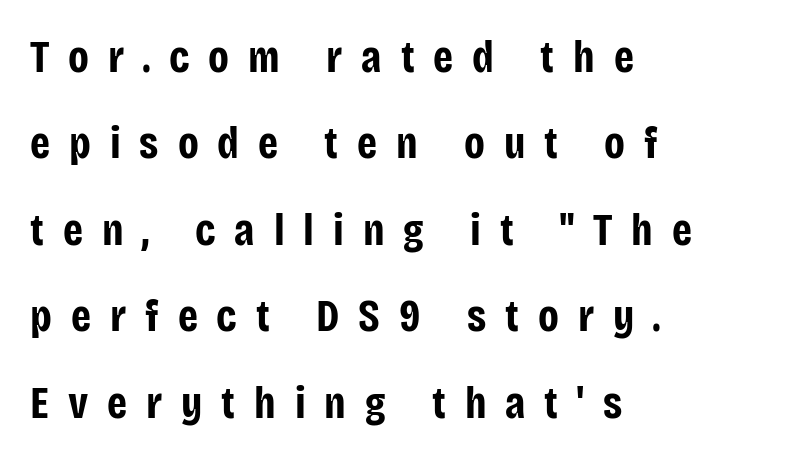
Q: Is the text bold? A: Yes.
Q: Is the text italic (slanted)? A: No, it is upright.
Q: Is the typeface a serif or a sans-serif typeface? A: Sans-serif.
Q: Is the text underlined? A: No.
Q: How is the paragraph aligned? A: Left-aligned.
Q: Is the spacing between letters normal or unusually wide? A: Unusually wide.
Q: Is the spacing between lines tight, normal or loose? A: Loose.
Q: Width (condensed, normal, or wide)? A: Condensed.
Q: Stroke contrast? A: Low.
Q: x-height? A: Large.
Q: Monospaced? A: No.
